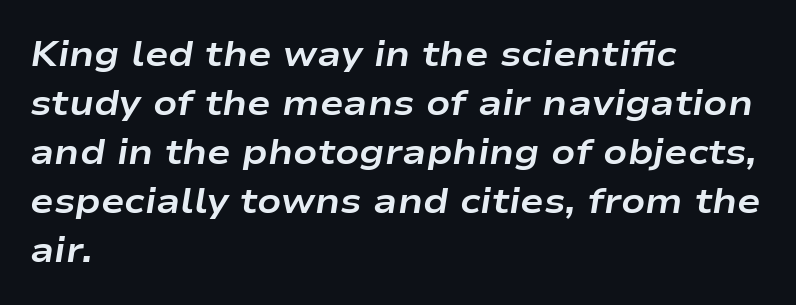
Layout note: lines flush left. Between one letter and the next there's only the usual sliver of space. Its strokes are broad and dark, the hallmark of bold type. Note the varied advance widths — an 'i' is clearly narrower than an 'm'. Slanted lettering throughout. Leading: standard.
